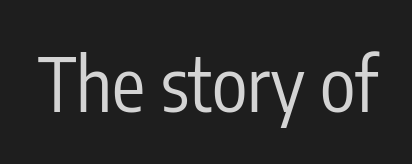
Q: Is the text bold? A: No.
Q: Is the text italic (slanted)? A: No, it is upright.
Q: Is the typeface a serif or a sans-serif typeface? A: Sans-serif.
Q: Is the text underlined? A: No.
Q: Is the spacing between letters normal or unusually wide? A: Normal.
Q: Width (condensed, normal, or wide)? A: Condensed.
Q: Stroke contrast? A: Low.
Q: x-height? A: Medium.
Q: Monospaced? A: No.
